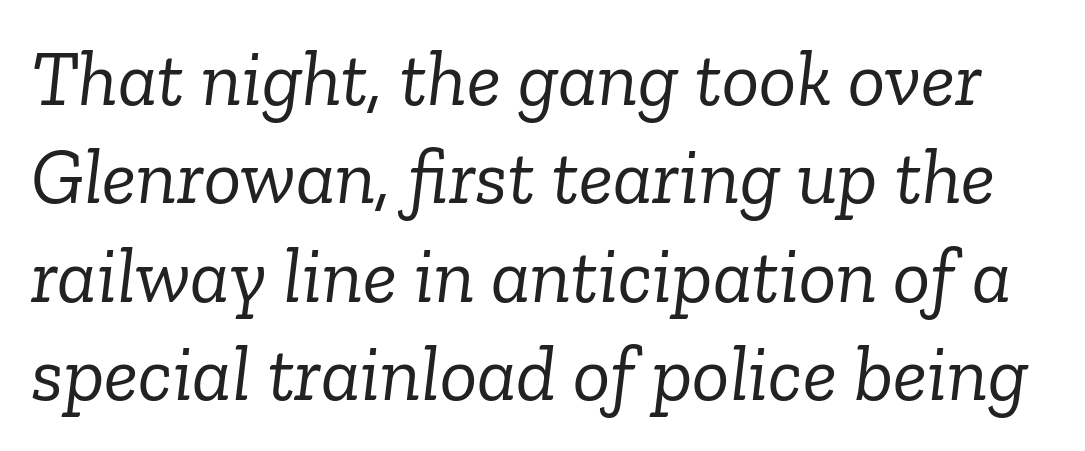
Q: Is the text bold? A: No.
Q: Is the text italic (slanted)? A: Yes, it leans right by about 6 degrees.
Q: Is the typeface a serif or a sans-serif typeface? A: Serif.
Q: Is the text underlined? A: No.
Q: Is the spacing between letters normal or unusually wide? A: Normal.
Q: Is the spacing between lines tight, normal or loose? A: Normal.
Q: Width (condensed, normal, or wide)? A: Normal.
Q: Stroke contrast? A: Low.
Q: x-height? A: Medium.
Q: Monospaced? A: No.
